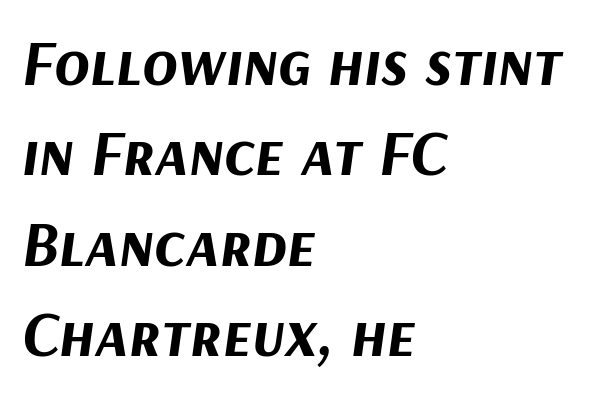
The image shows 65 px bold type, italic (leaning right); set left-aligned, normal line spacing (1.39x), normal letter spacing, not underlined; medium stroke contrast and a medium x-height.
